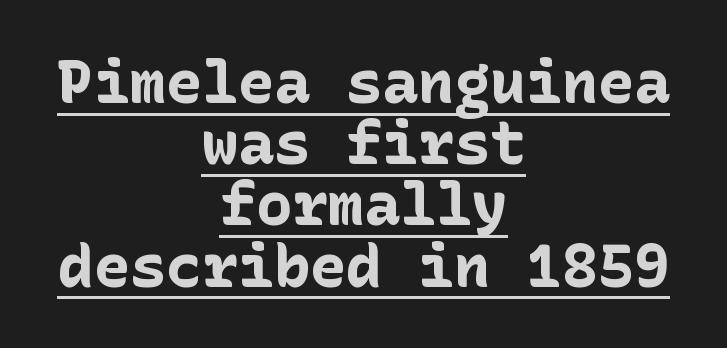
On the weight axis this lands at bold, roughly 700. The type is set solid horizontally, with unmodified tracking. The sample's only ornament is a line tracing under the words. In terms of letterform style, serifs are entirely absent. If you drew a line through each stem, it would be perfectly vertical.
